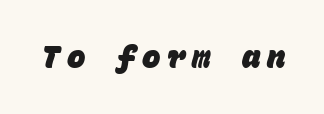
Q: Is the text bold? A: Yes.
Q: Is the typeface a serif or a sans-serif typeface? A: Sans-serif.
Q: Is the text underlined? A: No.
Q: Is the spacing between letters normal or unusually wide? A: Unusually wide.
Q: Width (condensed, normal, or wide)? A: Normal.
Q: Stroke contrast? A: Low.
Q: x-height? A: Large.
Q: Monospaced? A: Yes.
